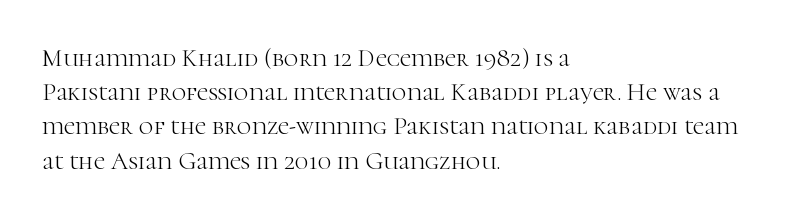
The area under the type is left untouched. A roman cut, with each character standing at attention. Observe the ordinary spacing: letters are neighbours, not strangers. Notice how the passage keeps a crisp vertical edge on the left only.
